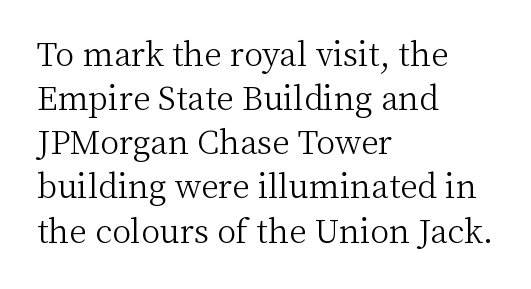
Q: Is the text bold? A: No.
Q: Is the text italic (slanted)? A: No, it is upright.
Q: Is the typeface a serif or a sans-serif typeface? A: Serif.
Q: Is the text underlined? A: No.
Q: How is the paragraph aligned? A: Left-aligned.
Q: Is the spacing between letters normal or unusually wide? A: Normal.
Q: Is the spacing between lines tight, normal or loose? A: Normal.
Q: Width (condensed, normal, or wide)? A: Normal.
Q: Stroke contrast? A: Medium.
Q: x-height? A: Medium.
Q: Monospaced? A: No.
